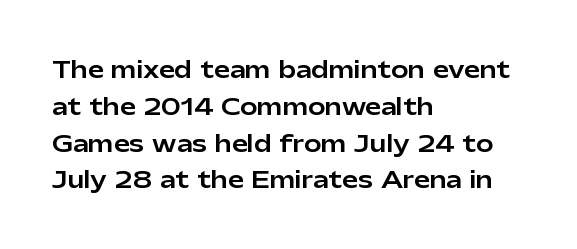
The image shows 23 px text type, upright; set left-aligned, normal line spacing (1.6x), normal letter spacing, not underlined.
